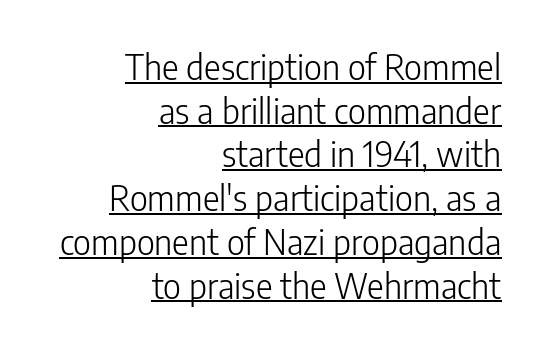
The image shows 35 px light, condensed sans-serif type, upright; set right-aligned, normal line spacing (1.25x), normal letter spacing, underlined; low stroke contrast and a medium x-height.
